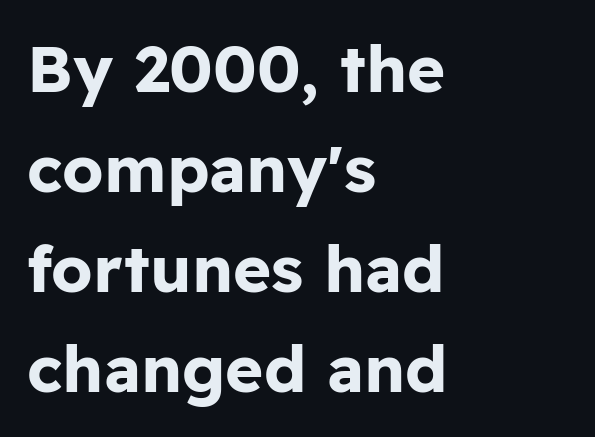
Rule under the text: the space is simply empty. If you drew a ruler down the left edge, every line would touch it. Horizontal bands of white between lines are of average thickness. Every stem runs plumb, perpendicular to the baseline. Heavy-handed strokes throughout: this text is bold. The passage shown has conventional tracking throughout.
